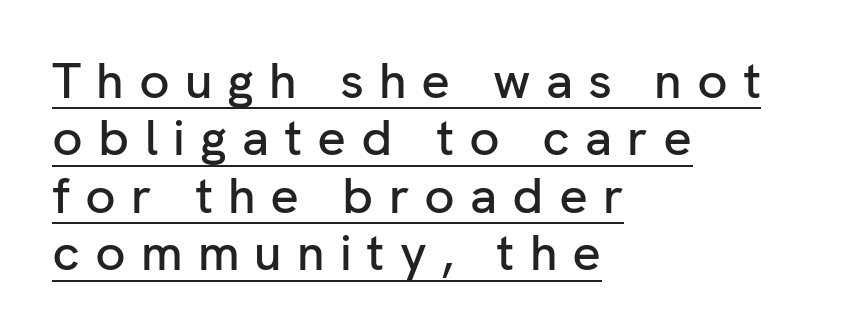
Vertical strokes here are truly vertical. The face used here appears with an underline applied. Compared with a centered layout, this one pins lines to the left instead. A typesetter would call this proportional, since set widths differ per character. Is this a sans? Yes — the strokes have no serifs.
